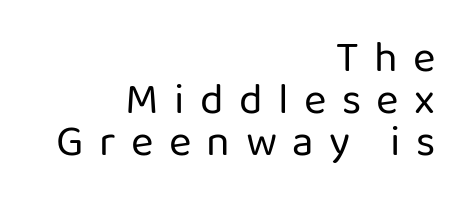
{"serif": "no", "italic": "no", "bold": "no", "weight": "regular", "width": "normal", "stroke_contrast": "low", "x_height": "medium", "monospaced": "no", "underline": "no", "align": "right", "line_spacing": "tight", "line_spacing_ratio": 0.98, "letter_spacing": "wide", "letter_spacing_em": 0.36, "glyph_px": 43}
